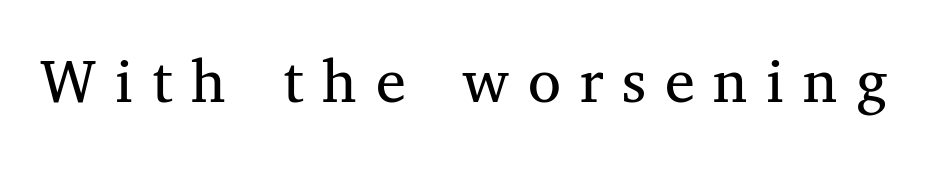
{"serif": "yes", "italic": "no", "bold": "no", "weight": "regular", "width": "normal", "stroke_contrast": "medium", "x_height": "medium", "monospaced": "no", "underline": "no", "letter_spacing": "wide", "letter_spacing_em": 0.28, "glyph_px": 67}
